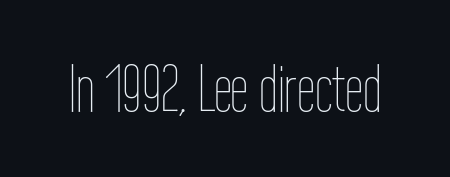
The image shows 66 px thin, condensed type, upright; set normal letter spacing, not underlined; low stroke contrast and a medium x-height.
